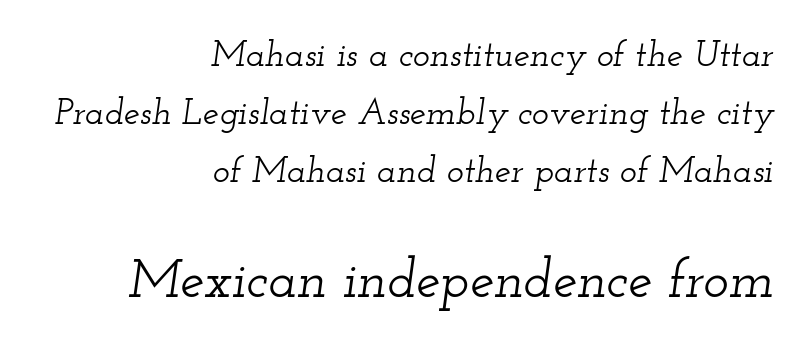
Q: Is the text italic (slanted)? A: Yes, it leans right by about 12 degrees.
Q: Is the typeface a serif or a sans-serif typeface? A: Serif.
Q: Is the text underlined? A: No.
Q: How is the paragraph aligned? A: Right-aligned.
Q: Is the spacing between letters normal or unusually wide? A: Normal.
Q: Is the spacing between lines tight, normal or loose? A: Normal.
Q: Which block of text is set in a larger size, the first (top) or the second (bottom)? A: The second (bottom) one.
Q: Width (condensed, normal, or wide)? A: Wide.
Q: Stroke contrast? A: Low.
Q: x-height? A: Small.
Q: Monospaced? A: No.
